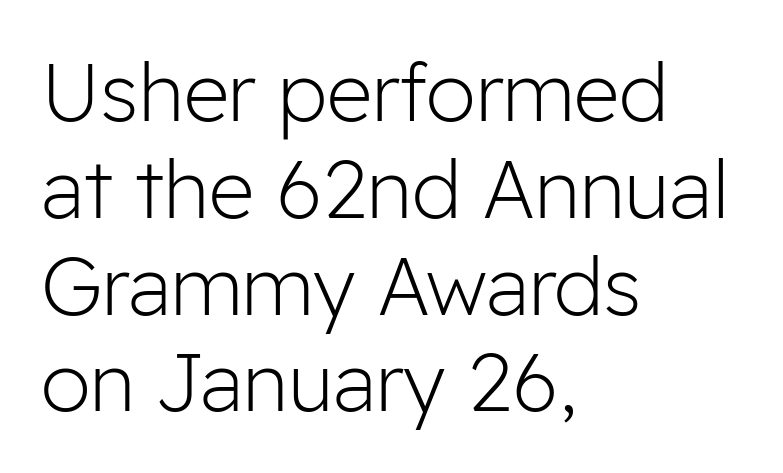
Q: Is the text bold? A: No.
Q: Is the text italic (slanted)? A: No, it is upright.
Q: Is the typeface a serif or a sans-serif typeface? A: Sans-serif.
Q: Is the text underlined? A: No.
Q: How is the paragraph aligned? A: Left-aligned.
Q: Is the spacing between letters normal or unusually wide? A: Normal.
Q: Width (condensed, normal, or wide)? A: Normal.
Q: Stroke contrast? A: Low.
Q: x-height? A: Medium.
Q: Monospaced? A: No.
